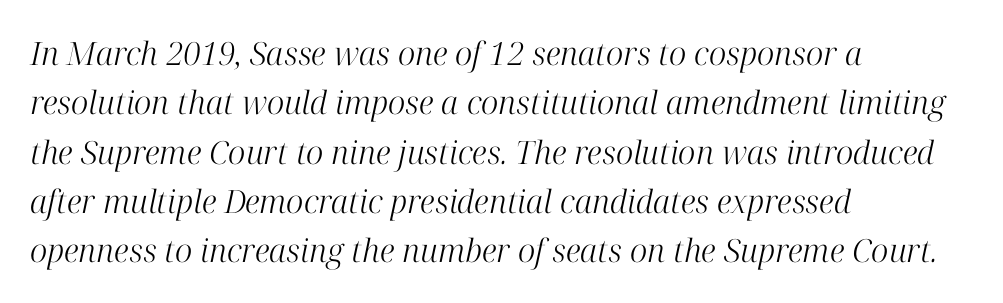
The image shows 32 px light serif type, italic (leaning right); set left-aligned, normal line spacing (1.54x), normal letter spacing, not underlined; high stroke contrast and a medium x-height.
